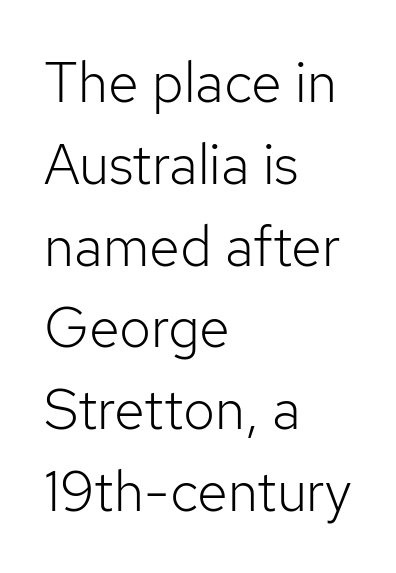
The image shows 56 px light sans-serif type, upright; set left-aligned, normal line spacing (1.46x), normal letter spacing, not underlined; low stroke contrast and a medium x-height.
